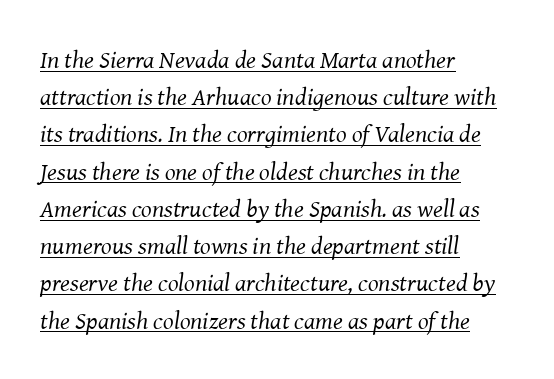
Q: Is the text bold? A: No.
Q: Is the text italic (slanted)? A: Yes, it leans right by about 8 degrees.
Q: Is the text underlined? A: Yes.
Q: How is the paragraph aligned? A: Left-aligned.
Q: Is the spacing between letters normal or unusually wide? A: Normal.
Q: Is the spacing between lines tight, normal or loose? A: Normal.
